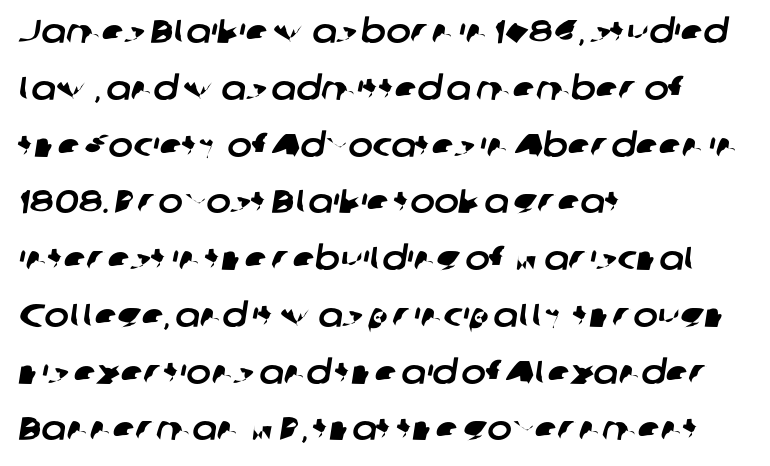
The image shows 33 px sans-serif type; set left-aligned, line spacing 1.72x, normal letter spacing, not underlined; low stroke contrast and a medium x-height.
